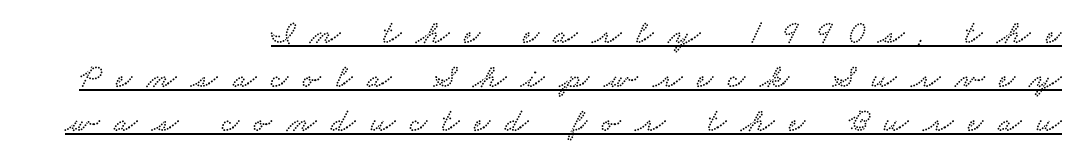
The image shows 34 px wide serif type; set right-aligned, normal line spacing (1.29x), unusually wide letter spacing (+0.44 em), underlined; low stroke contrast and a small x-height.
